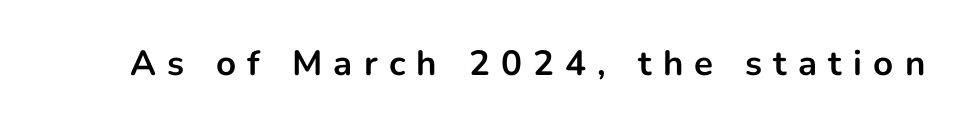
These words are printed bold, with thick strokes throughout. A clean baseline with only descenders dipping below it. Is this a fixed-width face? No — the glyphs have proportional, varying widths. Tracking value appears strongly positive — letters spread wide.
